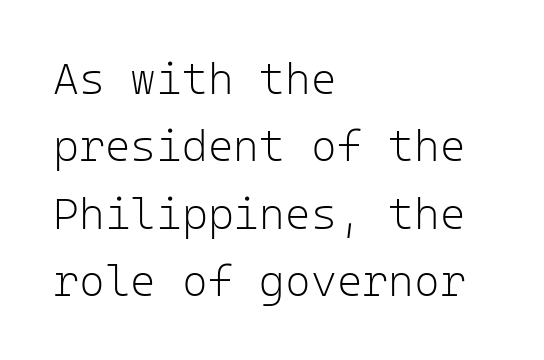
Q: Is the text bold? A: No.
Q: Is the text italic (slanted)? A: No, it is upright.
Q: Is the typeface a serif or a sans-serif typeface? A: Sans-serif.
Q: Is the text underlined? A: No.
Q: How is the paragraph aligned? A: Left-aligned.
Q: Is the spacing between letters normal or unusually wide? A: Normal.
Q: Is the spacing between lines tight, normal or loose? A: Normal.
Q: Width (condensed, normal, or wide)? A: Normal.
Q: Stroke contrast? A: Low.
Q: x-height? A: Medium.
Q: Monospaced? A: Yes.
